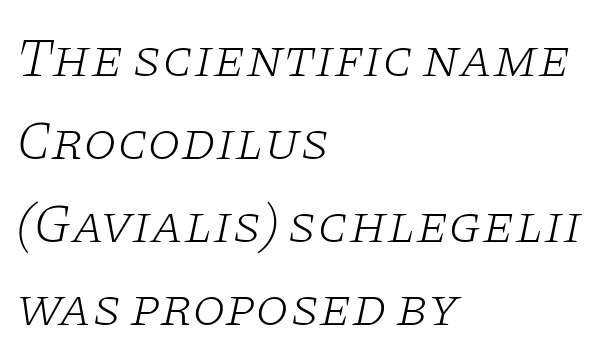
{"serif": "yes", "italic": "yes", "lean": "right", "slant_degrees": 11, "bold": "no", "weight": "light", "width": "wide", "stroke_contrast": "low", "x_height": "large", "monospaced": "no", "underline": "no", "align": "left", "line_spacing": "normal", "line_spacing_ratio": 1.54, "letter_spacing": "normal", "letter_spacing_em": 0.0, "glyph_px": 54}
